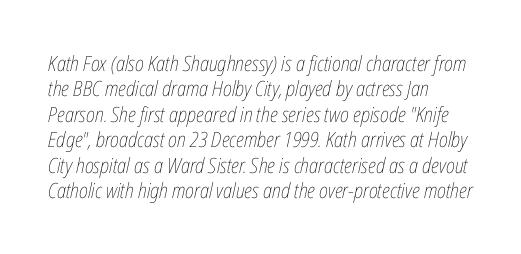
The image shows 21 px text type, italic (leaning right); set left-aligned, line spacing 1.21x, normal letter spacing, not underlined.
